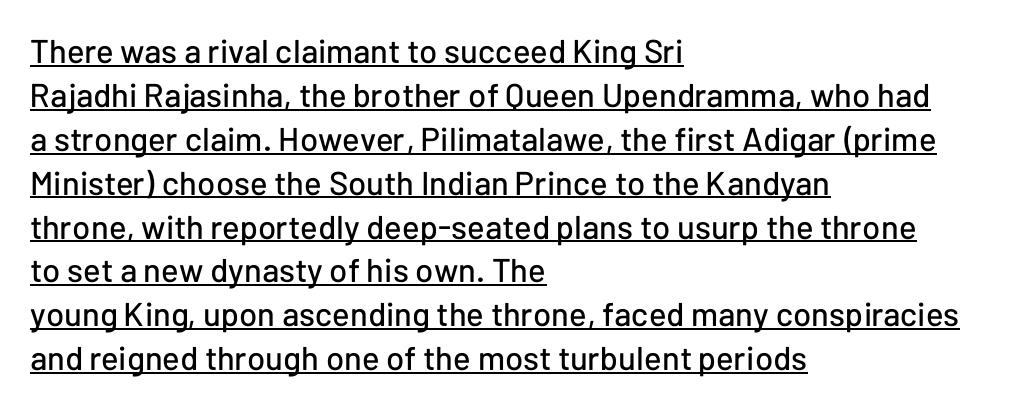
This sample uses an upright cut, with every glyph sitting square on the baseline. The rendering uses natural spacing where letterforms have individual widths. Notice how descenders clear the ascenders below comfortably — that's standard leading. The face used here appears with an underline applied. How are the letters spaced? Ordinarily, with no added tracking.
